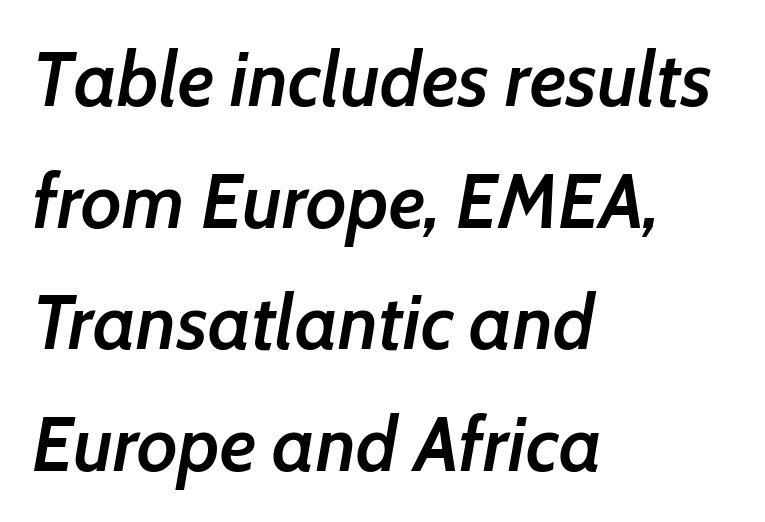
Q: Is the text bold? A: Semi-bold.
Q: Is the text italic (slanted)? A: Yes, it leans right by about 7 degrees.
Q: Is the text underlined? A: No.
Q: How is the paragraph aligned? A: Left-aligned.
Q: Is the spacing between letters normal or unusually wide? A: Normal.
Q: Is the spacing between lines tight, normal or loose? A: Normal.
Q: Width (condensed, normal, or wide)? A: Normal.
Q: Stroke contrast? A: Low.
Q: x-height? A: Medium.
Q: Monospaced? A: No.
